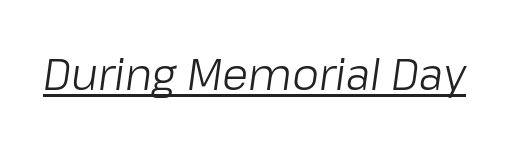
Each stroke keeps to a modest, everyday thickness or less. The rendering uses natural spacing where letterforms have individual widths. The words here are underlined. Style check: oblique. The line texture is even and compact thanks to regular tracking.
